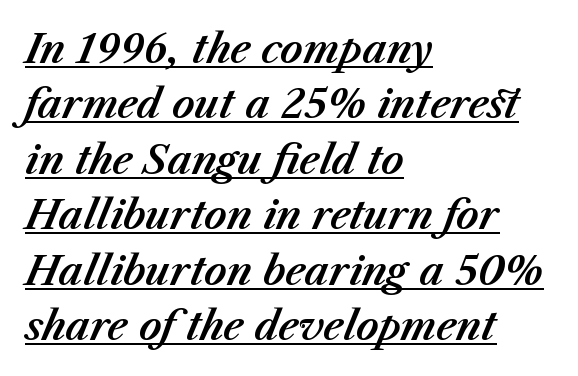
{"italic": "yes", "lean": "right", "slant_degrees": 23, "width": "normal", "stroke_contrast": "medium", "x_height": "medium", "monospaced": "no", "underline": "yes", "align": "left", "line_spacing": "normal", "line_spacing_ratio": 1.42, "letter_spacing": "normal", "letter_spacing_em": 0.0, "glyph_px": 39}
